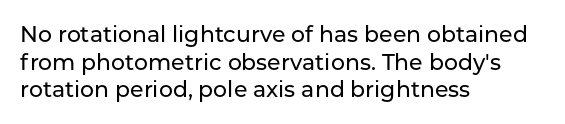
Q: Is the text italic (slanted)? A: No, it is upright.
Q: Is the text underlined? A: No.
Q: How is the paragraph aligned? A: Left-aligned.
Q: Is the spacing between letters normal or unusually wide? A: Normal.
Q: Is the spacing between lines tight, normal or loose? A: Normal.
